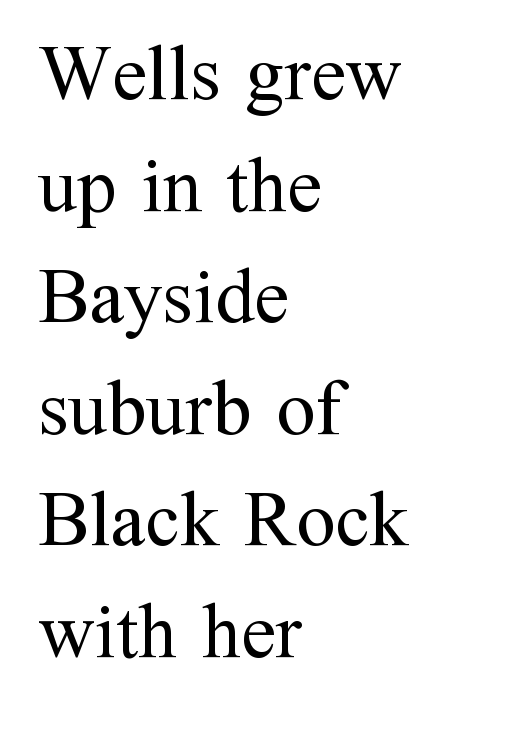
The image shows 78 px regular-weight serif type, upright; set left-aligned, normal line spacing (1.43x), normal letter spacing, not underlined; medium stroke contrast and a medium x-height.
